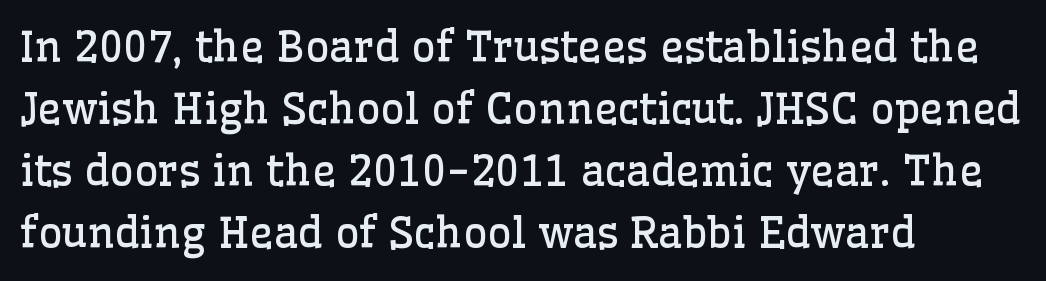
Do the characters align in a grid? No, the font is proportional. Only glyphs here, with clear space below each row. Weight: in the light-to-regular range. Nothing unusual about the tracking: characters are spaced as the font intends.
